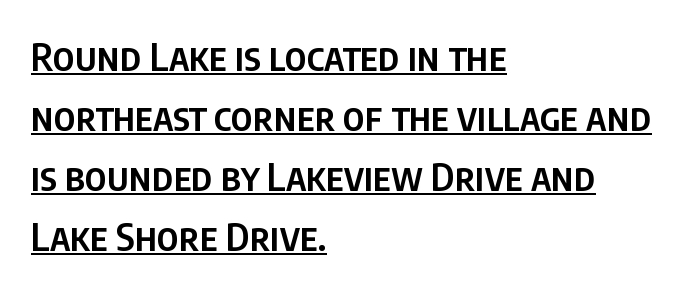
Q: Is the text bold? A: Semi-bold.
Q: Is the text italic (slanted)? A: No, it is upright.
Q: Is the typeface a serif or a sans-serif typeface? A: Sans-serif.
Q: Is the text underlined? A: Yes.
Q: How is the paragraph aligned? A: Left-aligned.
Q: Is the spacing between letters normal or unusually wide? A: Normal.
Q: Is the spacing between lines tight, normal or loose? A: Normal.
Q: Width (condensed, normal, or wide)? A: Condensed.
Q: Stroke contrast? A: Low.
Q: x-height? A: Large.
Q: Monospaced? A: No.
